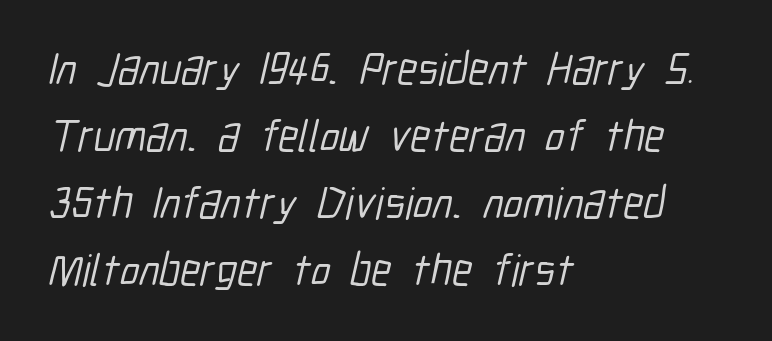
The image shows 45 px condensed sans-serif type; set left-aligned, normal line spacing (1.49x), normal letter spacing, not underlined; low stroke contrast and a medium x-height.
